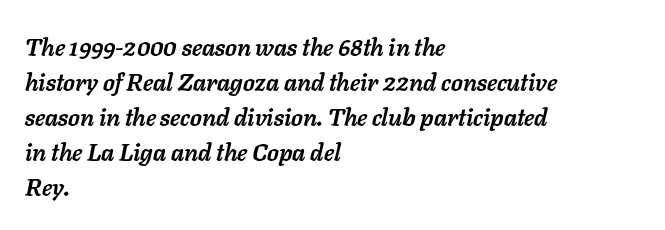
This is heavy type, rendered in bold. Nothing unusual about the tracking: characters are spaced as the font intends. Just letters on the line, the space beneath them empty. Rows of type keep a routine distance in the vertical direction. The setting favours the left margin, as ordinary paragraphs usually do. The typography opts for an oblique posture over an upright one.
